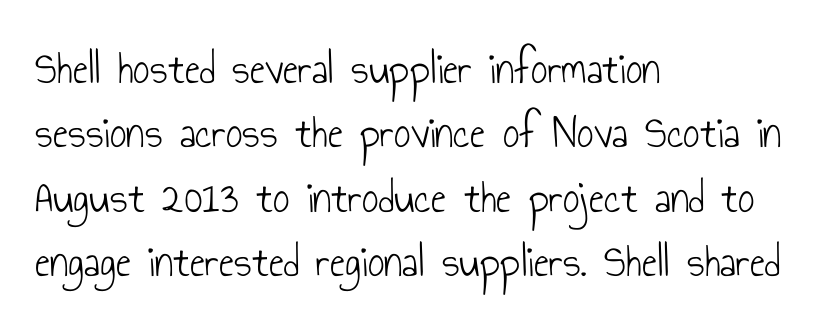
Q: Is the text bold? A: No.
Q: Is the text italic (slanted)? A: No, it is upright.
Q: Is the typeface a serif or a sans-serif typeface? A: Sans-serif.
Q: Is the text underlined? A: No.
Q: How is the paragraph aligned? A: Left-aligned.
Q: Is the spacing between letters normal or unusually wide? A: Normal.
Q: Is the spacing between lines tight, normal or loose? A: Normal.
Q: Width (condensed, normal, or wide)? A: Condensed.
Q: Stroke contrast? A: Low.
Q: x-height? A: Small.
Q: Monospaced? A: No.
